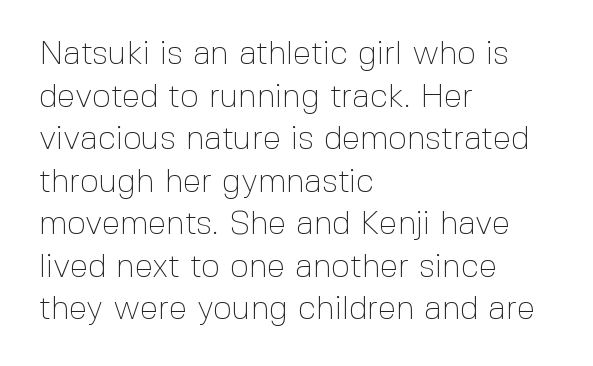
The image shows 33 px thin sans-serif type, upright; set left-aligned, normal line spacing (1.29x), normal letter spacing, not underlined; a medium x-height.
